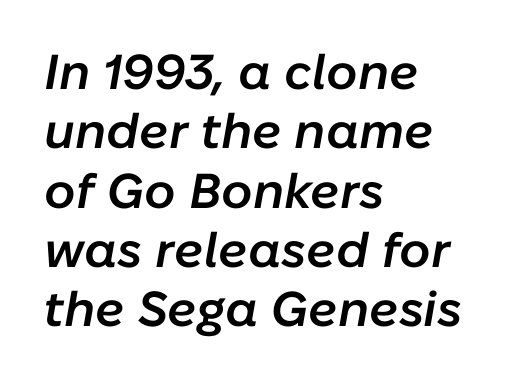
Q: Is the text bold? A: Semi-bold.
Q: Is the text italic (slanted)? A: Yes, it leans right by about 10 degrees.
Q: Is the text underlined? A: No.
Q: How is the paragraph aligned? A: Left-aligned.
Q: Is the spacing between letters normal or unusually wide? A: Normal.
Q: Width (condensed, normal, or wide)? A: Normal.
Q: Stroke contrast? A: Low.
Q: x-height? A: Medium.
Q: Monospaced? A: No.
